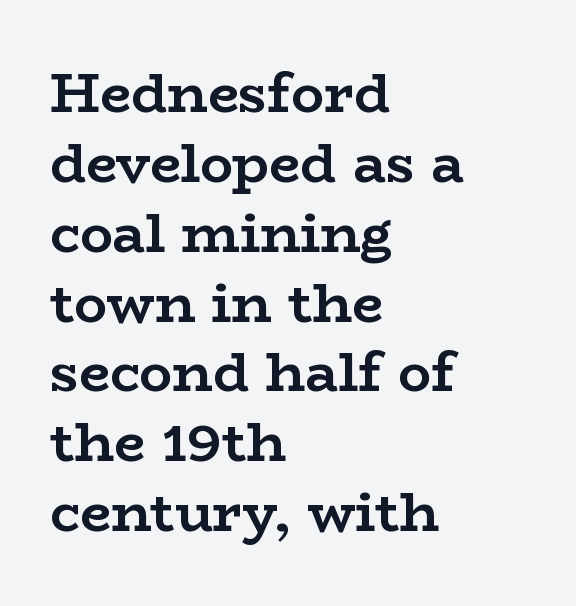
Q: Is the text bold? A: Yes.
Q: Is the text italic (slanted)? A: No, it is upright.
Q: Is the typeface a serif or a sans-serif typeface? A: Serif.
Q: Is the text underlined? A: No.
Q: How is the paragraph aligned? A: Left-aligned.
Q: Is the spacing between letters normal or unusually wide? A: Normal.
Q: Is the spacing between lines tight, normal or loose? A: Normal.
Q: Width (condensed, normal, or wide)? A: Wide.
Q: Stroke contrast? A: Low.
Q: x-height? A: Medium.
Q: Monospaced? A: No.
